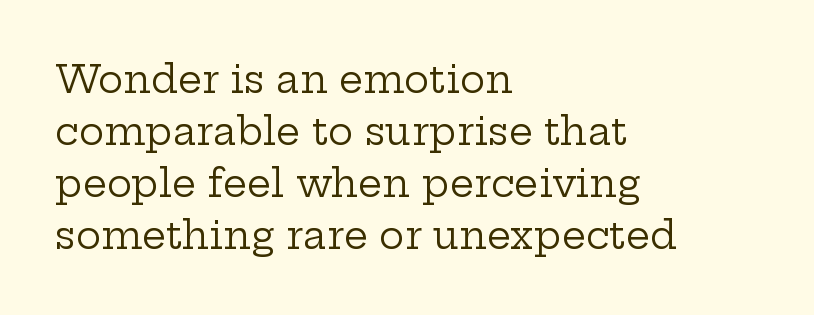
The image shows 38 px regular-weight, wide serif type, upright; set left-aligned, normal line spacing (1.37x), normal letter spacing, not underlined; low stroke contrast and a medium x-height.
